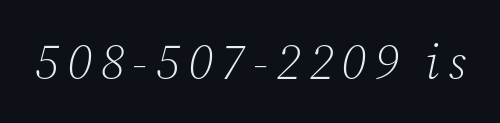
The image shows 50 px light serif type, italic (leaning right); set not underlined; low stroke contrast and a medium x-height.
